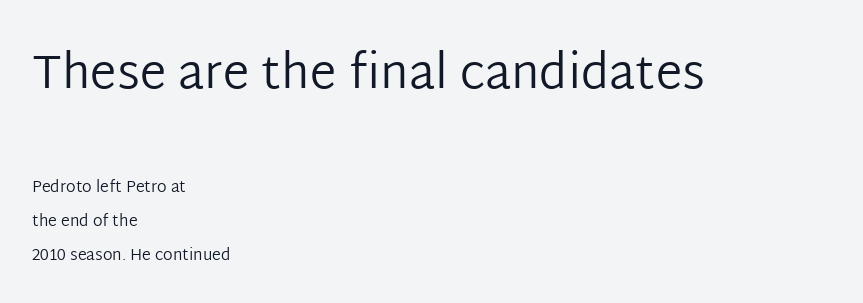
{"serif": "no", "italic": "no", "bold": "no", "weight": "regular", "width": "normal", "stroke_contrast": "low", "x_height": "medium", "monospaced": "no", "underline": "no", "align": "left", "line_spacing": "loose", "line_spacing_ratio": 2.13, "letter_spacing": "normal", "letter_spacing_em": 0.0, "larger_block": "first", "size_ratio": 3.0, "glyph_px": 48}
